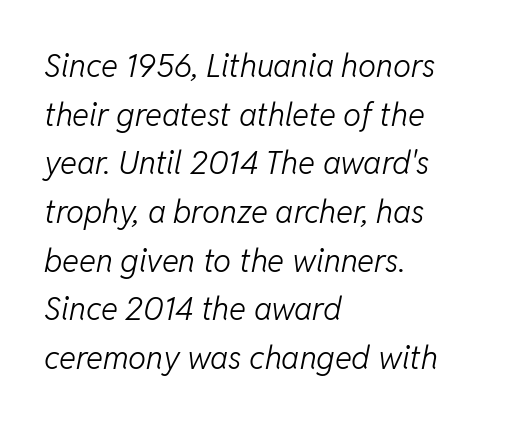
{"italic": "yes", "lean": "right", "slant_degrees": 11, "bold": "no", "weight": "light", "width": "normal", "stroke_contrast": "low", "x_height": "medium", "monospaced": "no", "underline": "no", "align": "left", "line_spacing": "normal", "line_spacing_ratio": 1.52, "letter_spacing": "normal", "letter_spacing_em": 0.0, "glyph_px": 32}
